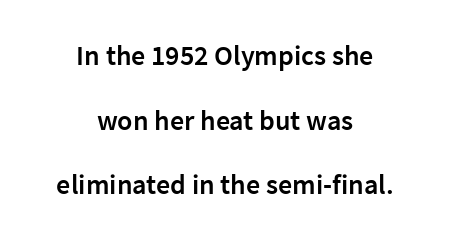
Q: Is the text bold? A: Semi-bold.
Q: Is the text italic (slanted)? A: No, it is upright.
Q: Is the typeface a serif or a sans-serif typeface? A: Sans-serif.
Q: Is the text underlined? A: No.
Q: How is the paragraph aligned? A: Centered.
Q: Is the spacing between letters normal or unusually wide? A: Normal.
Q: Is the spacing between lines tight, normal or loose? A: Loose.
Q: Width (condensed, normal, or wide)? A: Normal.
Q: Stroke contrast? A: Low.
Q: x-height? A: Medium.
Q: Monospaced? A: No.
